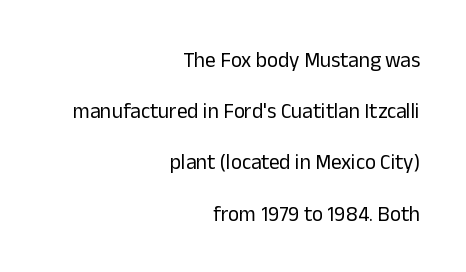
Leftover space on each line is placed entirely before the opening word. The passage shown stacks its lines with a broad gap. Between one letter and the next there's only the usual sliver of space. Designer's note — italics off, roman on.
